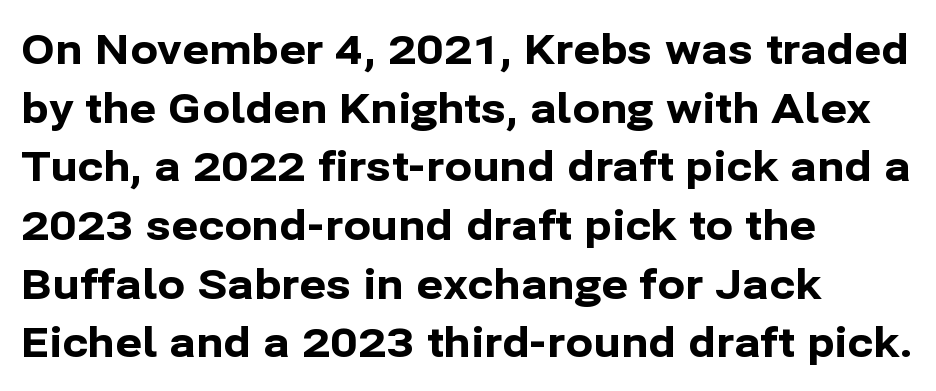
The image shows 41 px bold sans-serif type, upright; set left-aligned, normal line spacing (1.43x), normal letter spacing, not underlined; low stroke contrast and a medium x-height.
